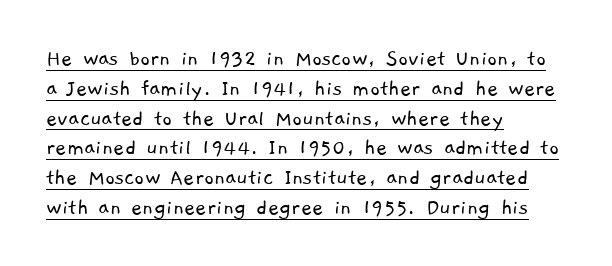
{"bold": "no", "underline": "yes", "align": "left", "line_spacing_ratio": 1.24, "letter_spacing": "normal", "letter_spacing_em": 0.0, "glyph_px": 24}
